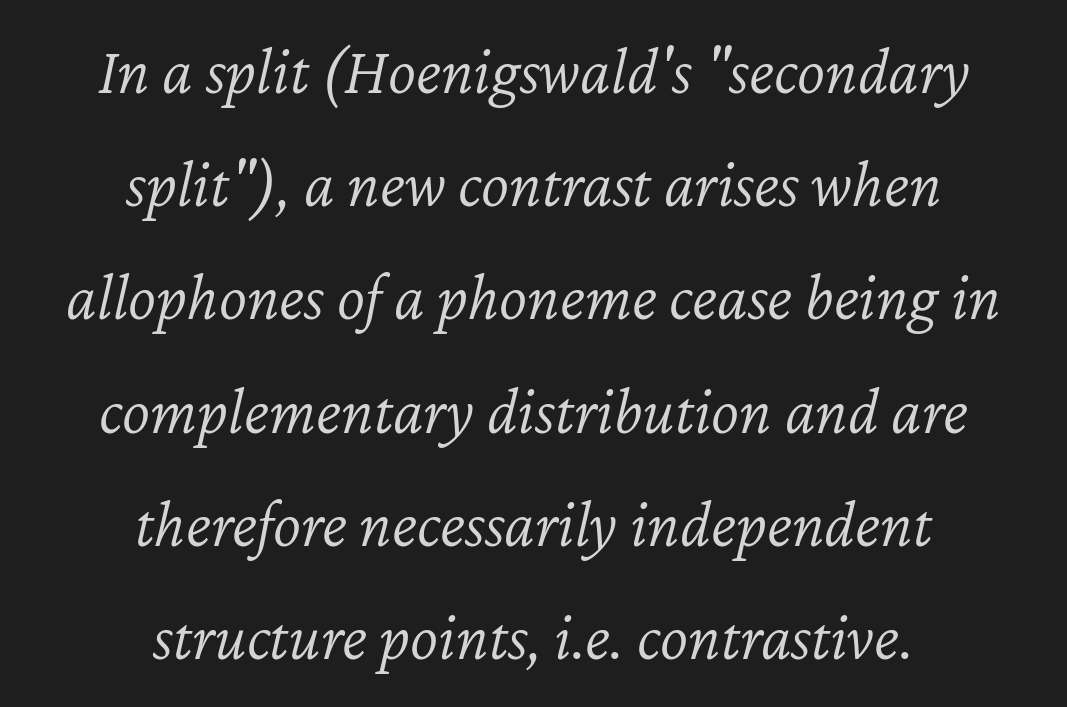
The image shows 67 px light type, italic (leaning right); set centered, normal line spacing (1.69x), normal letter spacing, not underlined; low stroke contrast and a medium x-height.
